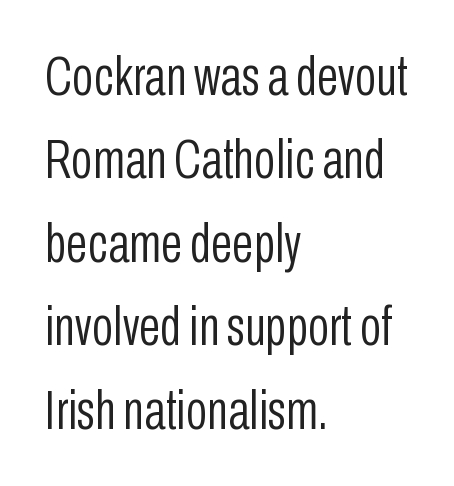
The image shows 56 px light, condensed sans-serif type, upright; set left-aligned, normal line spacing (1.49x), normal letter spacing, not underlined; low stroke contrast and a medium x-height.
